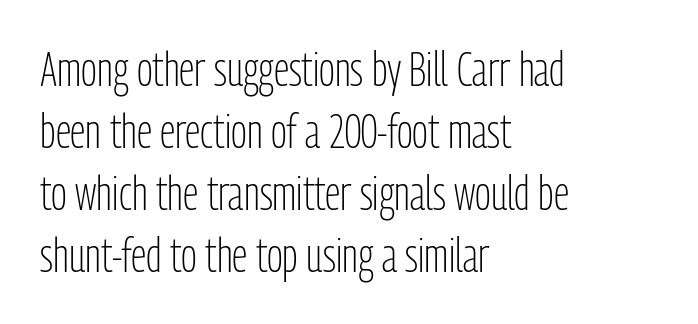
The image shows 47 px light, condensed sans-serif type, upright; set left-aligned, normal line spacing (1.32x), normal letter spacing, not underlined; low stroke contrast and a medium x-height.
